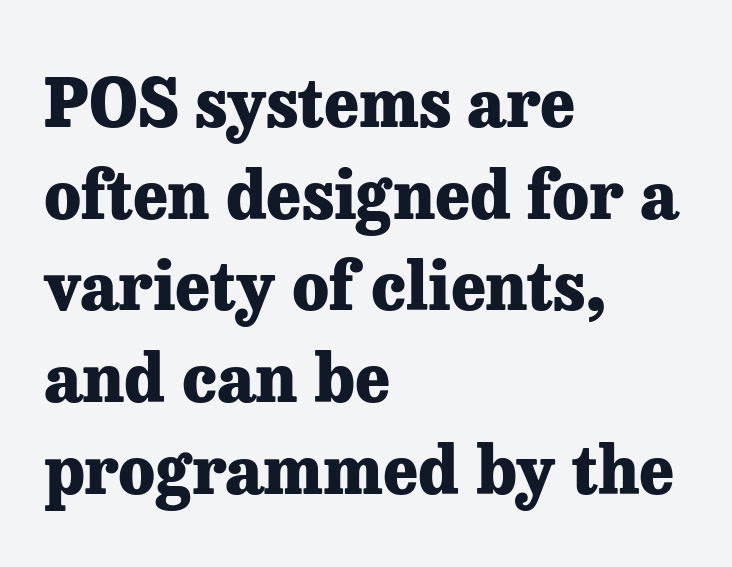
The image shows 66 px heavy serif type, upright; set left-aligned, normal line spacing (1.39x), normal letter spacing, not underlined; low stroke contrast and a medium x-height.
